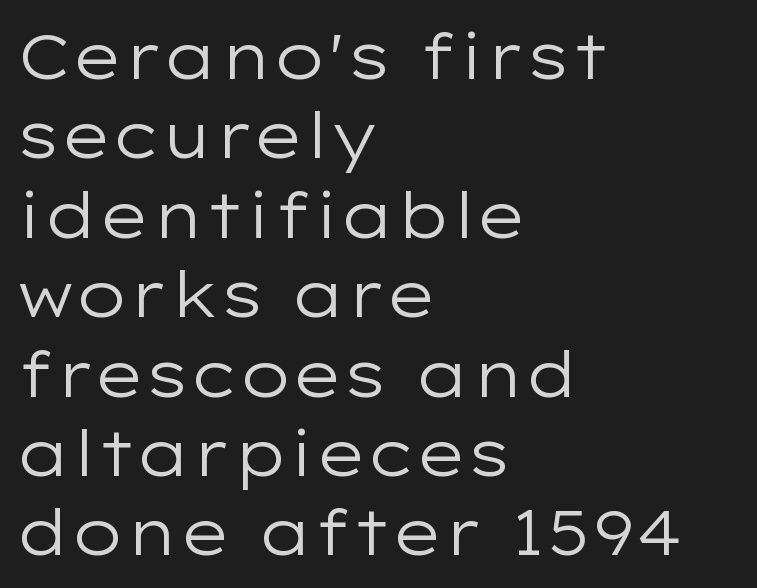
Q: Is the text bold? A: No.
Q: Is the text italic (slanted)? A: No, it is upright.
Q: Is the typeface a serif or a sans-serif typeface? A: Sans-serif.
Q: Is the text underlined? A: No.
Q: How is the paragraph aligned? A: Left-aligned.
Q: Is the spacing between letters normal or unusually wide? A: Normal.
Q: Is the spacing between lines tight, normal or loose? A: Normal.
Q: Width (condensed, normal, or wide)? A: Wide.
Q: Stroke contrast? A: Low.
Q: x-height? A: Medium.
Q: Monospaced? A: No.
